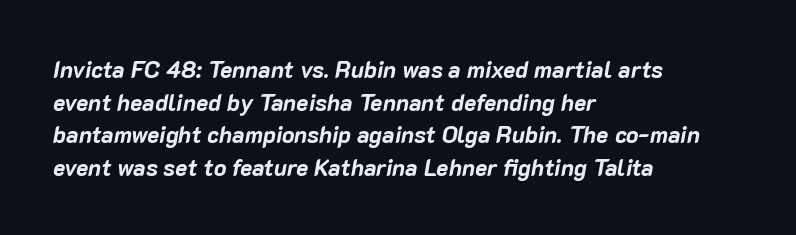
{"italic": "yes", "lean": "right", "slant_degrees": 10, "bold": "yes", "underline": "no", "align": "left", "line_spacing": "normal", "line_spacing_ratio": 1.42, "letter_spacing": "normal", "letter_spacing_em": 0.0, "glyph_px": 23}
